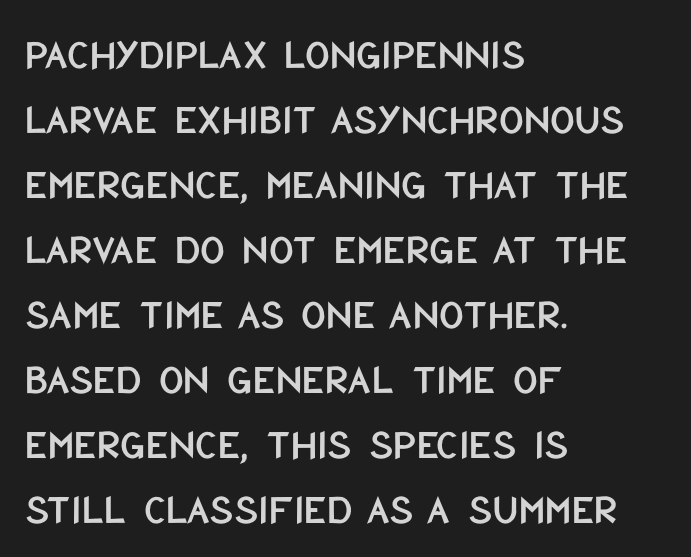
Q: Is the text italic (slanted)? A: No, it is upright.
Q: Is the typeface a serif or a sans-serif typeface? A: Sans-serif.
Q: Is the text underlined? A: No.
Q: How is the paragraph aligned? A: Left-aligned.
Q: Is the spacing between letters normal or unusually wide? A: Normal.
Q: Is the spacing between lines tight, normal or loose? A: Normal.
Q: Width (condensed, normal, or wide)? A: Condensed.
Q: Stroke contrast? A: Low.
Q: x-height? A: Large.
Q: Monospaced? A: No.
